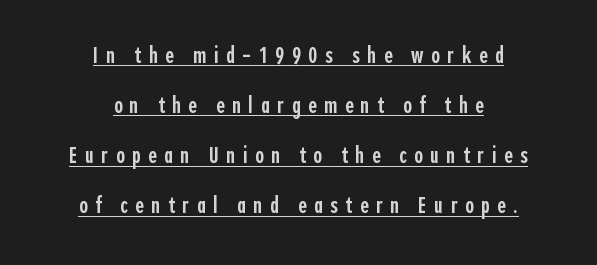
Q: Is the text bold? A: Semi-bold.
Q: Is the text italic (slanted)? A: No, it is upright.
Q: Is the text underlined? A: Yes.
Q: How is the paragraph aligned? A: Centered.
Q: Is the spacing between letters normal or unusually wide? A: Unusually wide.
Q: Is the spacing between lines tight, normal or loose? A: Loose.
